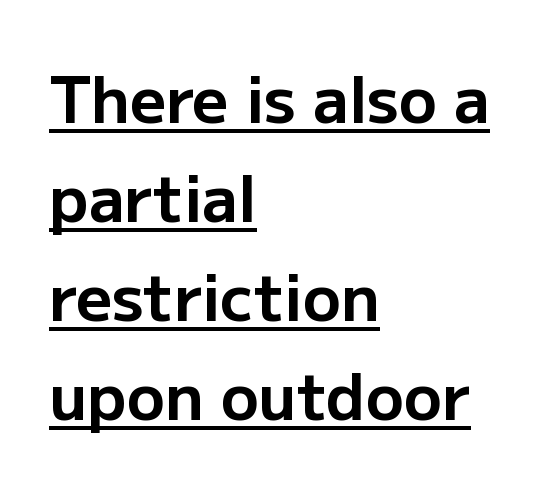
The image shows 63 px bold sans-serif type, upright; set left-aligned, normal line spacing (1.57x), normal letter spacing, underlined; low stroke contrast and a medium x-height.
